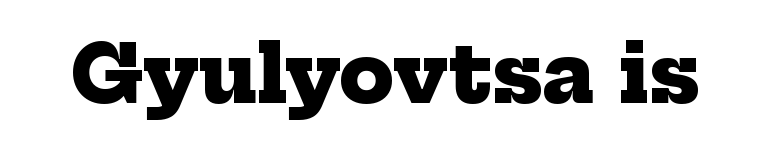
Q: Is the text bold? A: Yes.
Q: Is the typeface a serif or a sans-serif typeface? A: Serif.
Q: Is the text underlined? A: No.
Q: Is the spacing between letters normal or unusually wide? A: Normal.
Q: Width (condensed, normal, or wide)? A: Normal.
Q: Stroke contrast? A: Low.
Q: x-height? A: Medium.
Q: Monospaced? A: No.
